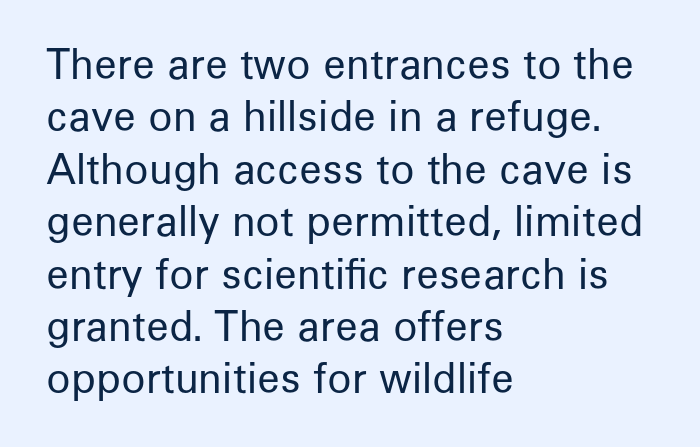
{"serif": "no", "italic": "no", "bold": "no", "weight": "regular", "width": "normal", "stroke_contrast": "low", "x_height": "medium", "monospaced": "no", "underline": "no", "align": "left", "line_spacing": "normal", "line_spacing_ratio": 1.31, "letter_spacing": "normal", "letter_spacing_em": 0.0, "glyph_px": 40}
